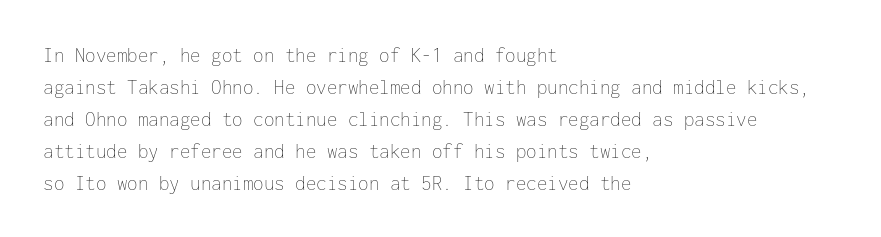
Q: Is the text bold? A: No.
Q: Is the text italic (slanted)? A: No, it is upright.
Q: Is the text underlined? A: No.
Q: How is the paragraph aligned? A: Left-aligned.
Q: Is the spacing between letters normal or unusually wide? A: Normal.
Q: Is the spacing between lines tight, normal or loose? A: Normal.
